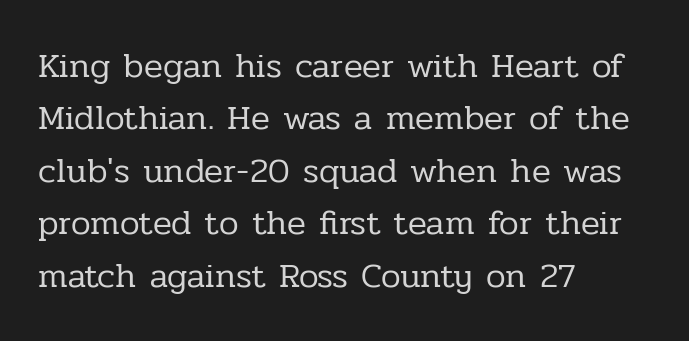
Does the lettering tilt? It doesn't — this is upright. In terms of leading, this rendering sits right in the middle. Yep, those are serifs on the letters. This rendering features lettering with no underline.
